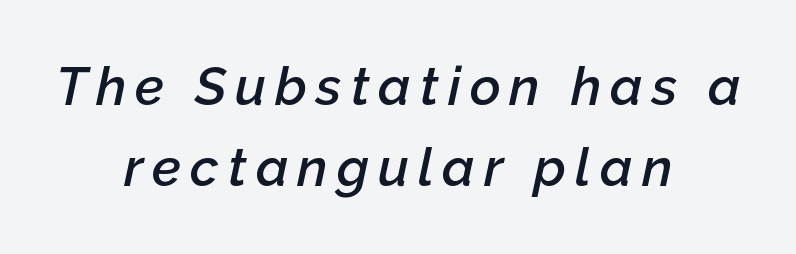
Q: Is the text bold? A: Semi-bold.
Q: Is the text italic (slanted)? A: Yes, it leans right by about 12 degrees.
Q: Is the text underlined? A: No.
Q: How is the paragraph aligned? A: Centered.
Q: Is the spacing between lines tight, normal or loose? A: Normal.
Q: Width (condensed, normal, or wide)? A: Normal.
Q: Stroke contrast? A: Low.
Q: x-height? A: Medium.
Q: Monospaced? A: No.
